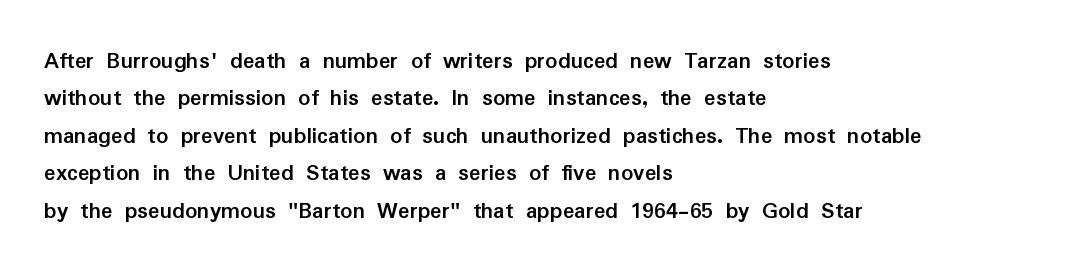
Q: Is the text bold? A: Yes.
Q: Is the text italic (slanted)? A: No, it is upright.
Q: Is the text underlined? A: No.
Q: How is the paragraph aligned? A: Left-aligned.
Q: Is the spacing between letters normal or unusually wide? A: Normal.
Q: Is the spacing between lines tight, normal or loose? A: Normal.
